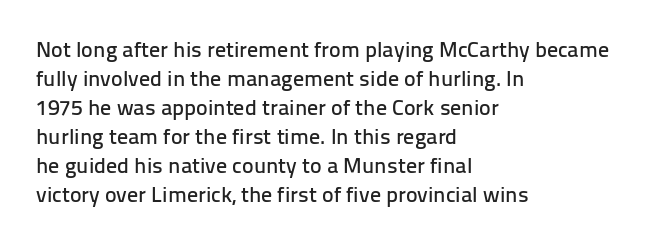
It's the straight-up-and-down kind of type. The horizontal fit of the characters is conventional and even. These lines are set flush left with a ragged right edge. Glance below the letters and you will spot only blank space.
